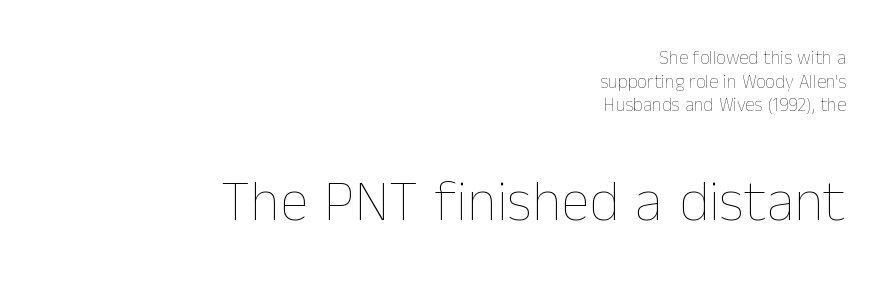
Think of a printed novel: that variable character pitch is what you see here. Ascenders rise straight up at ninety degrees. Check under the words: just untouched page. Baseline-to-baseline distance is the conventional proportion of letter height.
